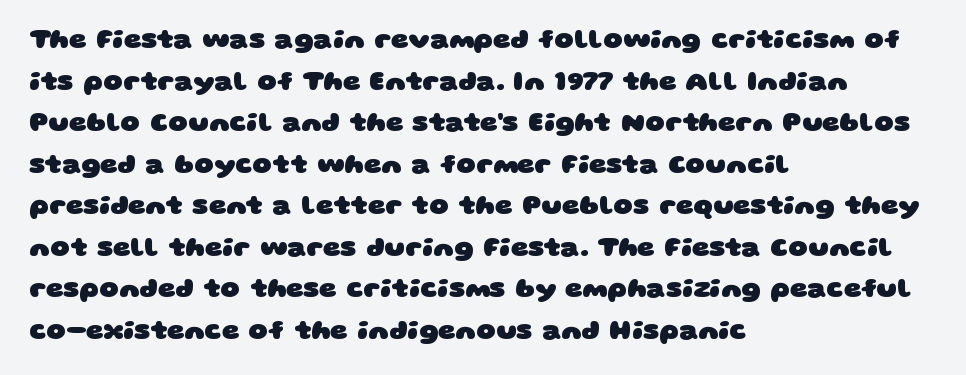
Q: Is the text bold? A: Yes.
Q: Is the text underlined? A: No.
Q: How is the paragraph aligned? A: Left-aligned.
Q: Is the spacing between letters normal or unusually wide? A: Normal.
Q: Is the spacing between lines tight, normal or loose? A: Normal.
